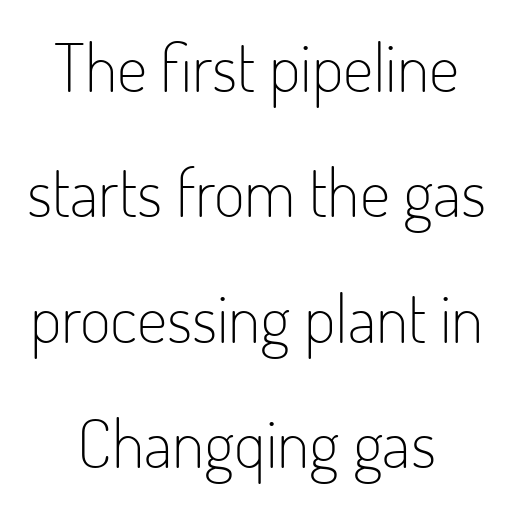
Q: Is the text bold? A: No.
Q: Is the text italic (slanted)? A: No, it is upright.
Q: Is the typeface a serif or a sans-serif typeface? A: Sans-serif.
Q: Is the text underlined? A: No.
Q: How is the paragraph aligned? A: Centered.
Q: Is the spacing between letters normal or unusually wide? A: Normal.
Q: Width (condensed, normal, or wide)? A: Condensed.
Q: Stroke contrast? A: Low.
Q: x-height? A: Small.
Q: Monospaced? A: No.
